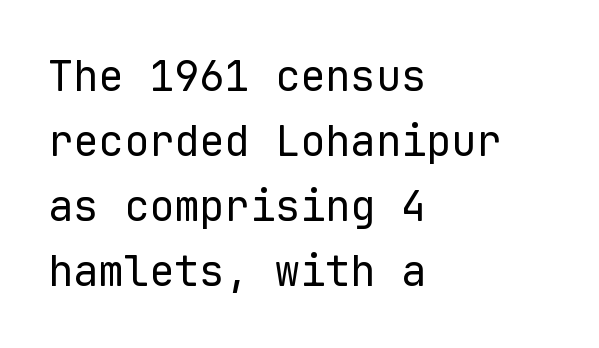
The image shows 42 px regular-weight sans-serif type, upright, monospaced; set left-aligned, normal line spacing (1.55x), normal letter spacing, not underlined; low stroke contrast and a medium x-height.
